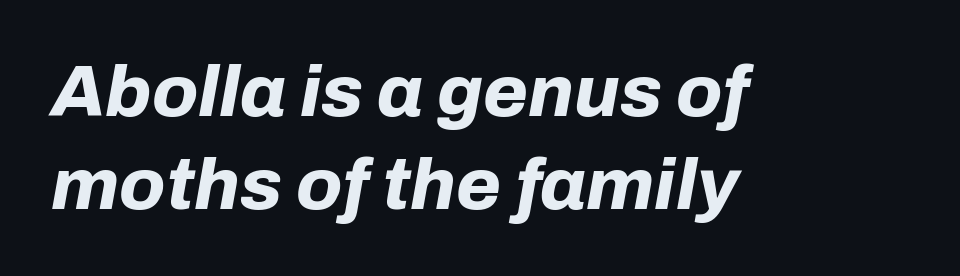
Q: Is the text bold? A: Yes.
Q: Is the text italic (slanted)? A: Yes, it leans right by about 10 degrees.
Q: Is the text underlined? A: No.
Q: How is the paragraph aligned? A: Left-aligned.
Q: Is the spacing between letters normal or unusually wide? A: Normal.
Q: Is the spacing between lines tight, normal or loose? A: Normal.
Q: Width (condensed, normal, or wide)? A: Normal.
Q: Stroke contrast? A: Low.
Q: x-height? A: Medium.
Q: Monospaced? A: No.
